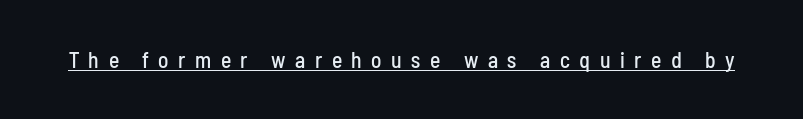
Every word sits above its own underline. Glyph-to-glyph distance is far greater than everyday printed text. If you drew a line through each stem, it would be perfectly vertical.
